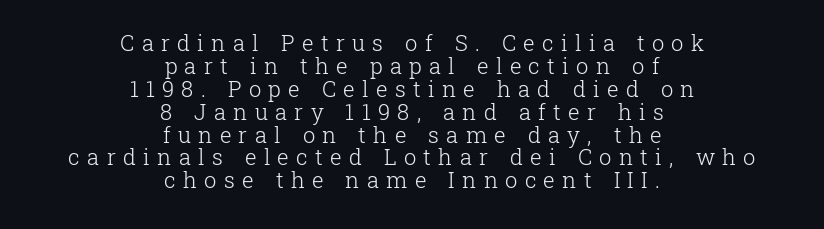
{"italic": "no", "bold": "no", "underline": "no", "align": "center", "line_spacing": "tight", "line_spacing_ratio": 1.04, "letter_spacing": "wide", "letter_spacing_em": 0.33, "glyph_px": 22}
